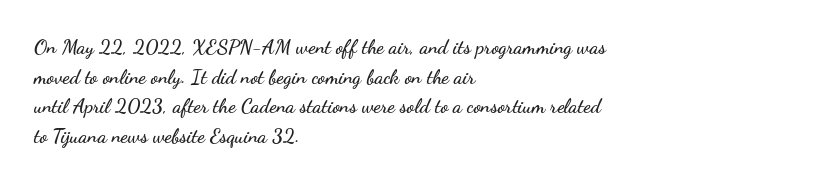
Q: Is the text italic (slanted)? A: Yes.
Q: Is the text underlined? A: No.
Q: How is the paragraph aligned? A: Left-aligned.
Q: Is the spacing between letters normal or unusually wide? A: Normal.
Q: Is the spacing between lines tight, normal or loose? A: Normal.
